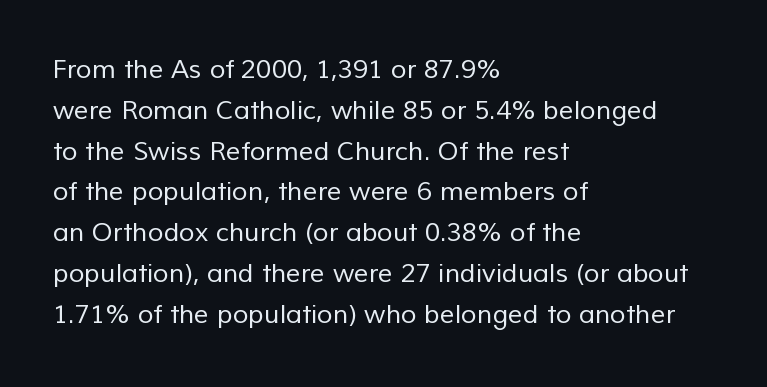
The image shows 26 px text type; set left-aligned, normal line spacing (1.57x), normal letter spacing, not underlined.
